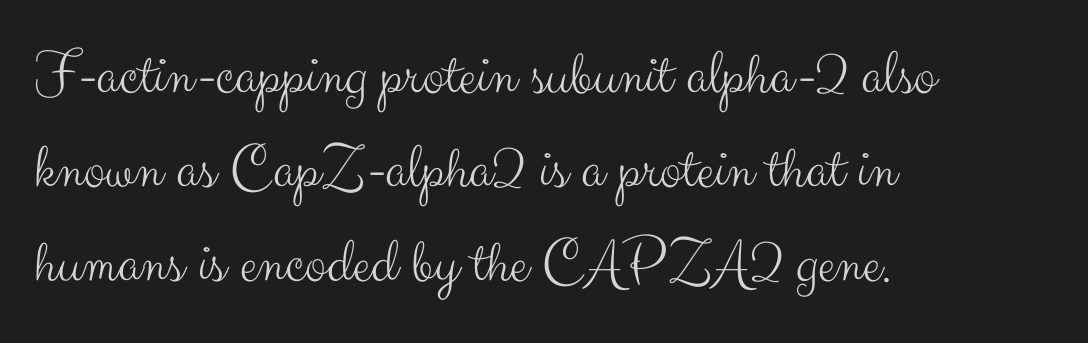
Q: Is the text bold? A: No.
Q: Is the text italic (slanted)? A: Yes.
Q: Is the typeface a serif or a sans-serif typeface? A: Sans-serif.
Q: Is the text underlined? A: No.
Q: How is the paragraph aligned? A: Left-aligned.
Q: Is the spacing between letters normal or unusually wide? A: Normal.
Q: Is the spacing between lines tight, normal or loose? A: Normal.
Q: Width (condensed, normal, or wide)? A: Normal.
Q: Stroke contrast? A: Medium.
Q: x-height? A: Small.
Q: Monospaced? A: No.
